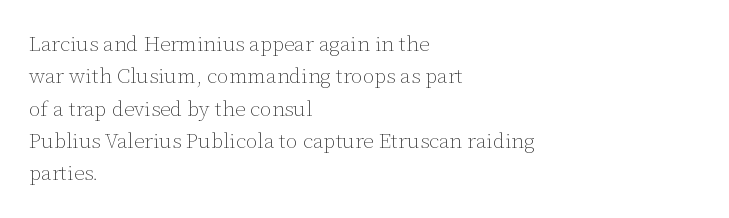
Q: Is the text bold? A: No.
Q: Is the text italic (slanted)? A: No, it is upright.
Q: Is the text underlined? A: No.
Q: How is the paragraph aligned? A: Left-aligned.
Q: Is the spacing between letters normal or unusually wide? A: Normal.
Q: Is the spacing between lines tight, normal or loose? A: Normal.
